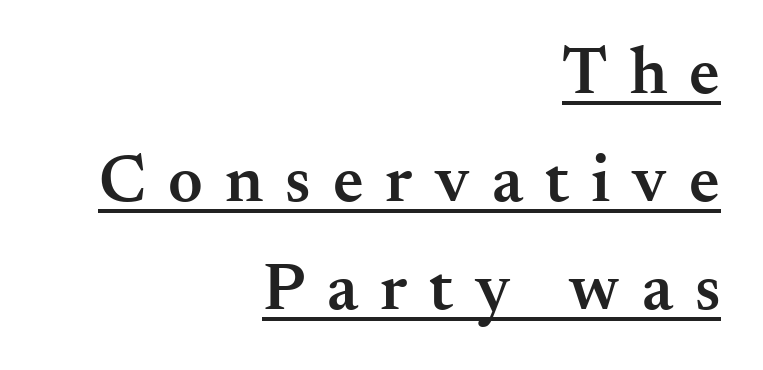
The face used here appears with an underline applied. Spacing verdict: proportional, widths tailored to each character. Visually the block forms a straight wall on the right and a jagged coastline on the left. Notice the strokes are somewhat thickened but not fully heavy: this is a semibold. I'd call this a serif setting — the letters wear small feet. If you measured baseline to baseline, you'd find a middling distance.
